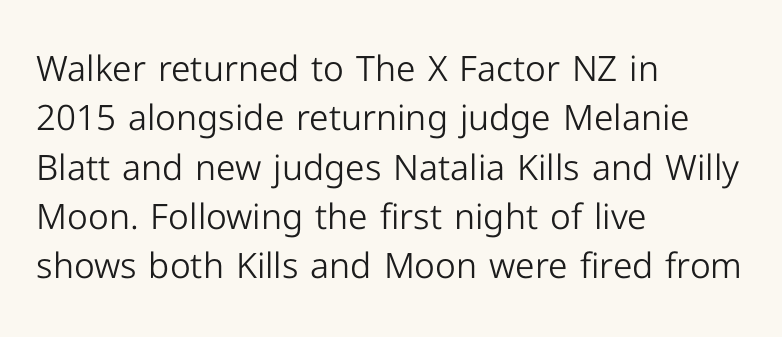
{"serif": "no", "italic": "no", "bold": "no", "weight": "light", "width": "normal", "stroke_contrast": "low", "x_height": "medium", "monospaced": "no", "underline": "no", "align": "left", "line_spacing": "normal", "line_spacing_ratio": 1.41, "letter_spacing": "normal", "letter_spacing_em": 0.0, "glyph_px": 35}
